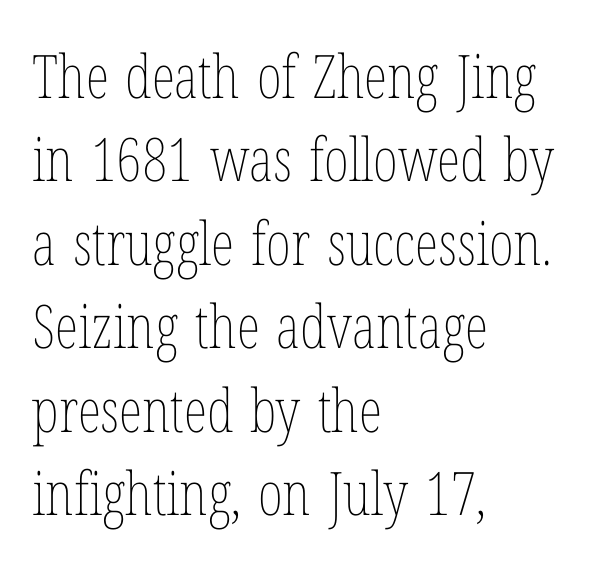
The image shows 60 px thin, condensed type, upright; set left-aligned, normal line spacing (1.39x), normal letter spacing, not underlined; low stroke contrast and a medium x-height.
